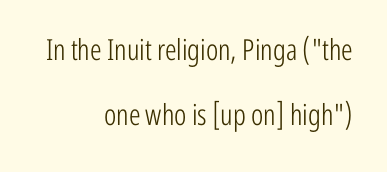
{"serif": "no", "italic": "no", "bold": "no", "weight": "light", "width": "condensed", "stroke_contrast": "low", "x_height": "medium", "monospaced": "no", "underline": "no", "align": "right", "line_spacing": "loose", "line_spacing_ratio": 2.25, "letter_spacing": "normal", "letter_spacing_em": 0.0, "glyph_px": 29}
